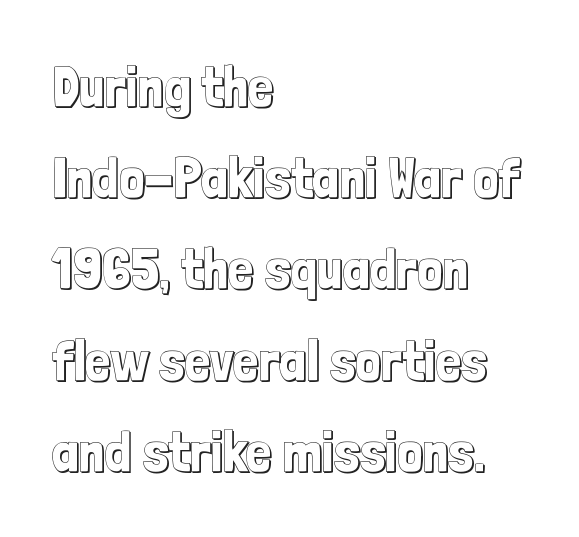
Inter-character spacing is left at the font's built-in metrics. Interline gaps are of average width in this sample. Italic? Not at all — the glyphs are vertical. The strip under each line holds only bare page. Character widths vary here, with narrow letters taking less room than wide ones.
